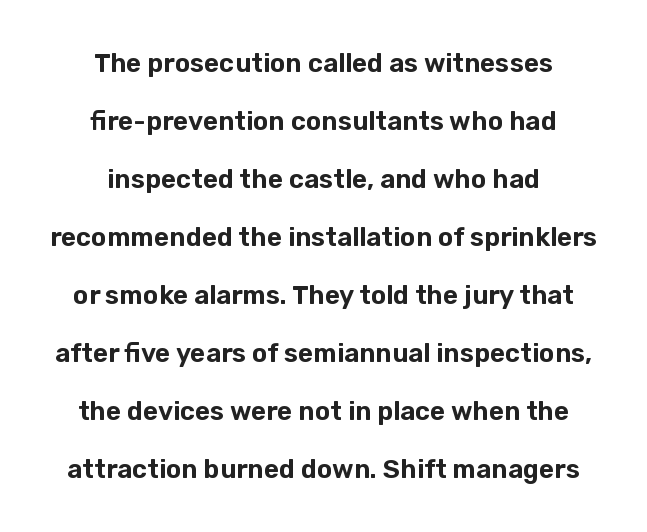
{"italic": "no", "underline": "no", "align": "center", "line_spacing": "loose", "line_spacing_ratio": 2.23, "letter_spacing": "normal", "letter_spacing_em": 0.0, "glyph_px": 26}
